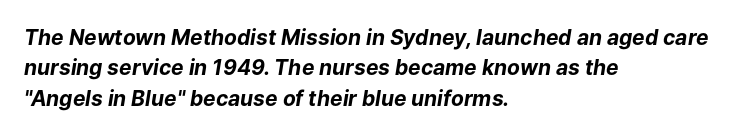
The image shows 21 px bold type, italic (leaning right); set left-aligned, normal line spacing (1.45x), normal letter spacing, not underlined.
